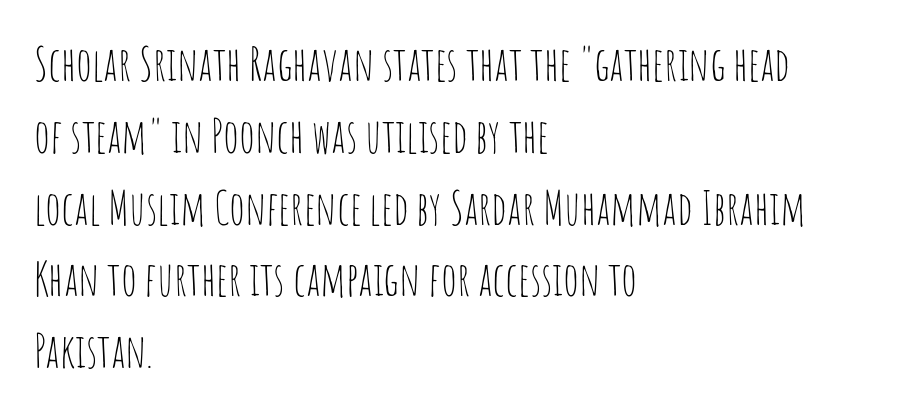
Q: Is the text bold? A: No.
Q: Is the text italic (slanted)? A: No, it is upright.
Q: Is the typeface a serif or a sans-serif typeface? A: Sans-serif.
Q: Is the text underlined? A: No.
Q: How is the paragraph aligned? A: Left-aligned.
Q: Is the spacing between letters normal or unusually wide? A: Normal.
Q: Is the spacing between lines tight, normal or loose? A: Normal.
Q: Width (condensed, normal, or wide)? A: Condensed.
Q: Stroke contrast? A: Low.
Q: x-height? A: Large.
Q: Monospaced? A: No.
